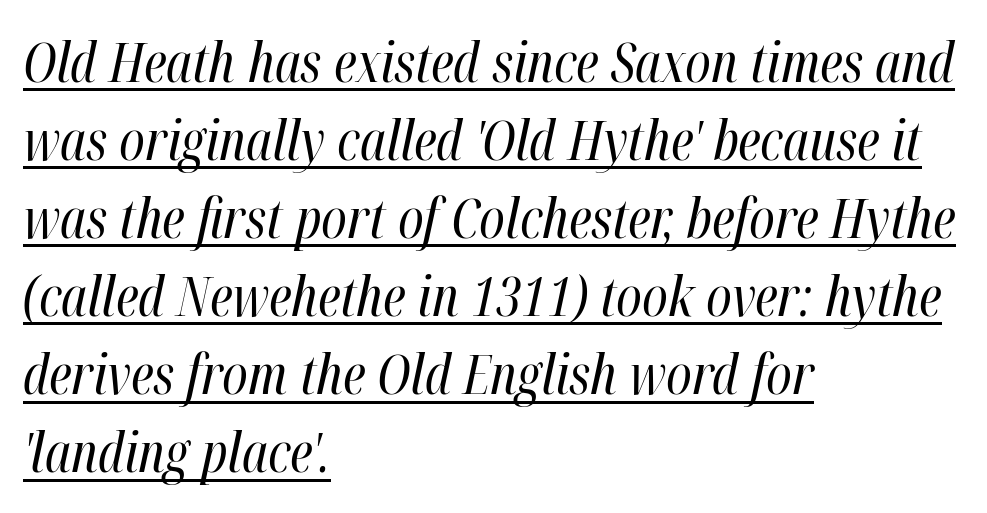
{"italic": "yes", "lean": "right", "slant_degrees": 12, "bold": "no", "weight": "regular", "width": "condensed", "stroke_contrast": "high", "x_height": "medium", "monospaced": "no", "underline": "yes", "align": "left", "line_spacing": "normal", "line_spacing_ratio": 1.42, "letter_spacing": "normal", "letter_spacing_em": 0.0, "glyph_px": 55}
